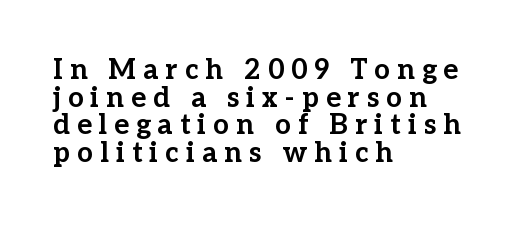
{"serif": "yes", "italic": "no", "bold": "yes", "weight": "bold", "width": "normal", "stroke_contrast": "low", "x_height": "medium", "monospaced": "no", "underline": "no", "align": "left", "line_spacing": "tight", "line_spacing_ratio": 0.99, "letter_spacing": "wide", "letter_spacing_em": 0.25, "glyph_px": 28}
